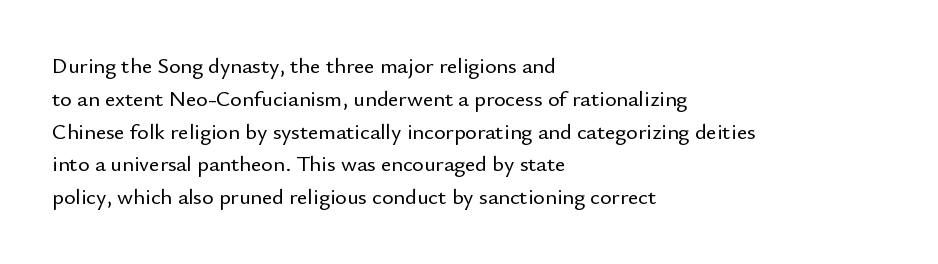
The image shows 22 px text type, upright; set left-aligned, normal line spacing (1.49x), normal letter spacing, not underlined.
